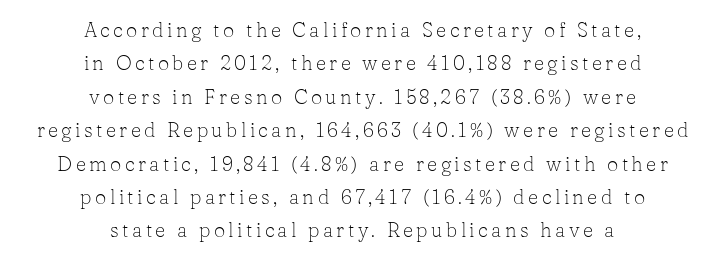
You can tell it's not italic because the verticals are truly vertical. Evenly set lines give the paragraph a standard silhouette. The weight would be labelled regular, book, light, or lighter still. Bare-footed words on every line. The rendering positions every line midway between the sides.
